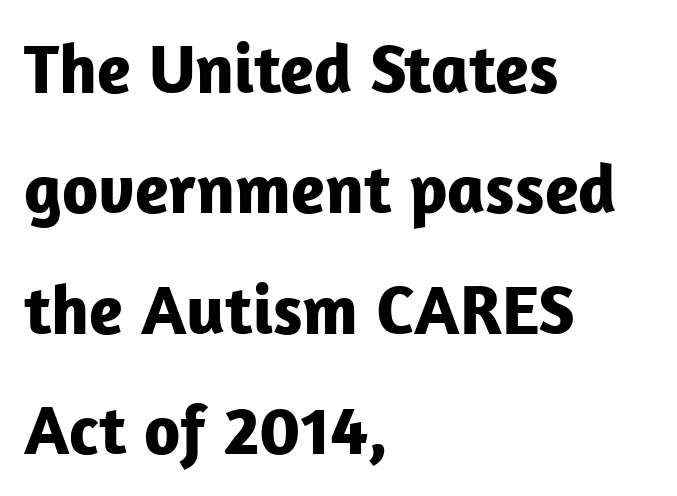
{"serif": "no", "italic": "no", "bold": "yes", "weight": "bold", "width": "normal", "stroke_contrast": "low", "x_height": "medium", "monospaced": "no", "underline": "no", "align": "left", "line_spacing_ratio": 1.72, "letter_spacing": "normal", "letter_spacing_em": 0.0, "glyph_px": 70}
